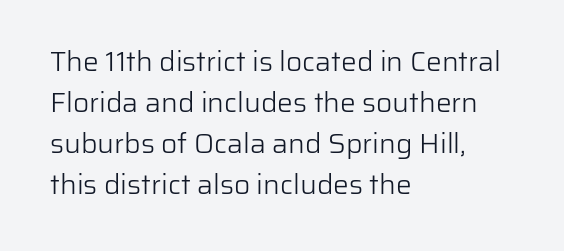
The image shows 28 px light sans-serif type, upright; set left-aligned, normal line spacing (1.46x), normal letter spacing, not underlined; low stroke contrast and a medium x-height.
